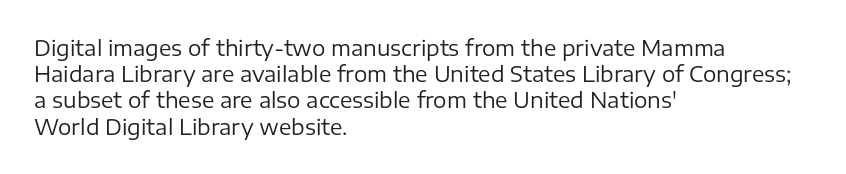
Q: Is the text bold? A: No.
Q: Is the text italic (slanted)? A: No, it is upright.
Q: Is the text underlined? A: No.
Q: How is the paragraph aligned? A: Left-aligned.
Q: Is the spacing between letters normal or unusually wide? A: Normal.
Q: Is the spacing between lines tight, normal or loose? A: Normal.
